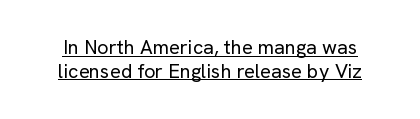
The image shows 20 px text type, upright; set line spacing 1.18x, normal letter spacing, underlined.
